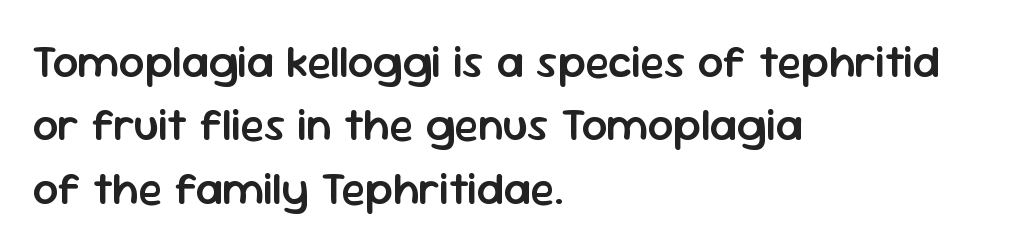
The face used here is proportionally spaced, like ordinary book or web type. The paragraph has a hard left edge and a soft right edge. The type family on display is of the sans-serif kind. Rule under the text: the space is simply empty.
